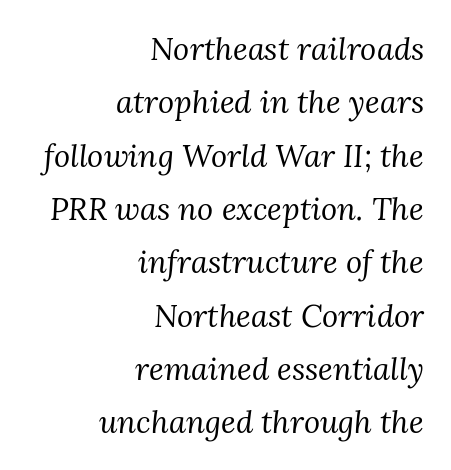
Q: Is the text bold? A: No.
Q: Is the text italic (slanted)? A: Yes, it leans right by about 3 degrees.
Q: Is the typeface a serif or a sans-serif typeface? A: Serif.
Q: Is the text underlined? A: No.
Q: How is the paragraph aligned? A: Right-aligned.
Q: Is the spacing between letters normal or unusually wide? A: Normal.
Q: Width (condensed, normal, or wide)? A: Normal.
Q: Stroke contrast? A: Medium.
Q: x-height? A: Medium.
Q: Monospaced? A: No.
